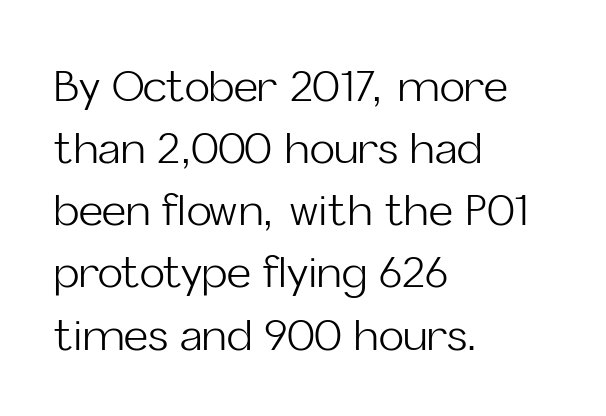
Q: Is the text bold? A: No.
Q: Is the text italic (slanted)? A: No, it is upright.
Q: Is the typeface a serif or a sans-serif typeface? A: Sans-serif.
Q: Is the text underlined? A: No.
Q: How is the paragraph aligned? A: Left-aligned.
Q: Is the spacing between letters normal or unusually wide? A: Normal.
Q: Is the spacing between lines tight, normal or loose? A: Normal.
Q: Width (condensed, normal, or wide)? A: Normal.
Q: Stroke contrast? A: Low.
Q: x-height? A: Medium.
Q: Monospaced? A: No.
